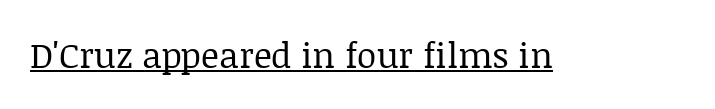
{"serif": "yes", "italic": "no", "bold": "no", "weight": "regular", "width": "normal", "stroke_contrast": "low", "x_height": "large", "monospaced": "no", "underline": "yes", "letter_spacing": "normal", "letter_spacing_em": 0.0, "glyph_px": 35}
